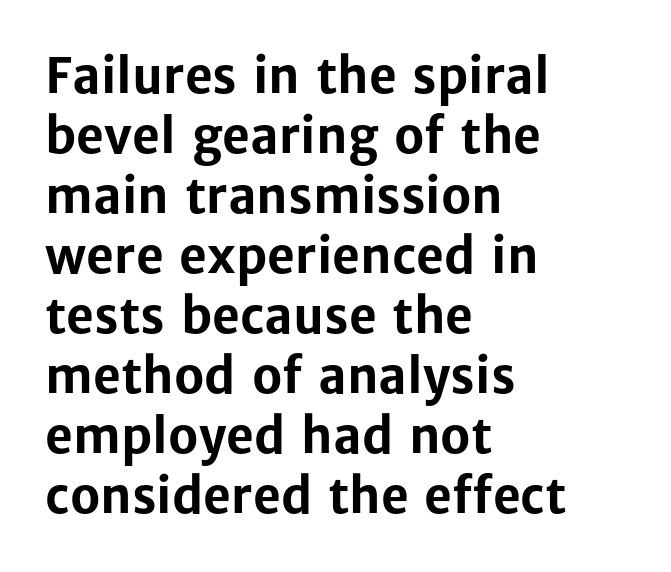
{"serif": "no", "italic": "no", "bold": "yes", "weight": "bold", "width": "normal", "stroke_contrast": "low", "x_height": "medium", "monospaced": "no", "underline": "no", "align": "left", "line_spacing": "normal", "line_spacing_ratio": 1.25, "letter_spacing": "normal", "letter_spacing_em": 0.0, "glyph_px": 48}
